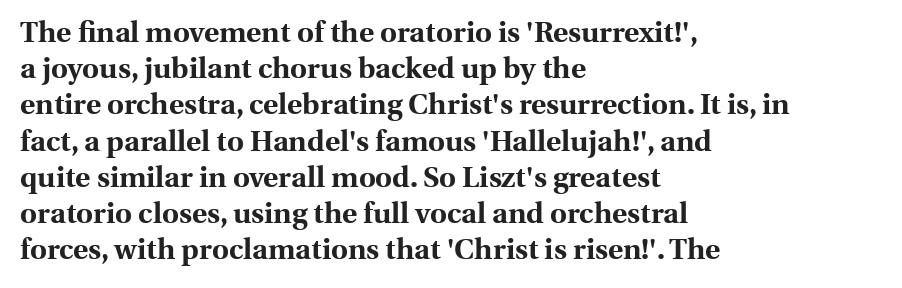
{"serif": "yes", "italic": "no", "bold": "yes", "weight": "bold", "width": "normal", "x_height": "medium", "monospaced": "no", "underline": "no", "align": "left", "line_spacing": "normal", "line_spacing_ratio": 1.25, "letter_spacing": "normal", "letter_spacing_em": 0.0, "glyph_px": 29}
